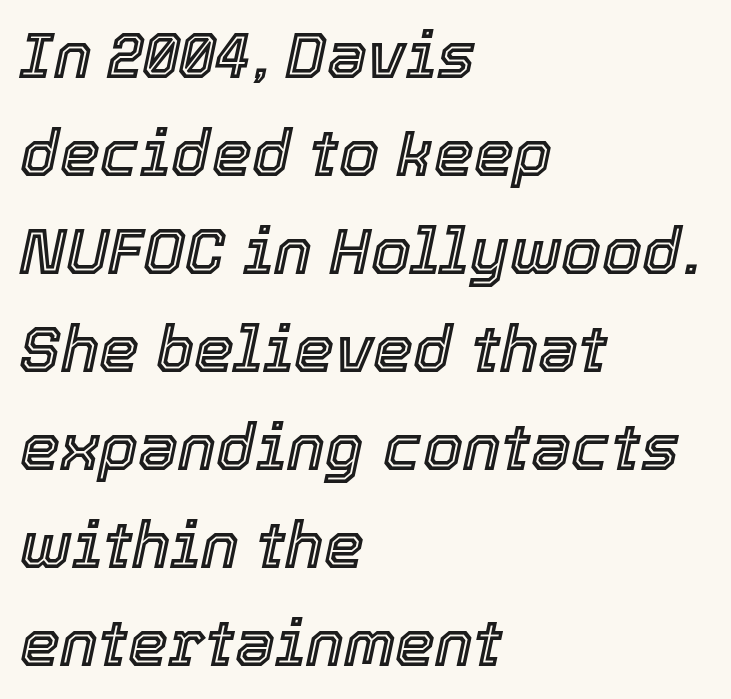
{"italic": "yes", "lean": "right", "slant_degrees": 12, "width": "normal", "x_height": "medium", "monospaced": "no", "underline": "no", "align": "left", "line_spacing": "normal", "line_spacing_ratio": 1.53, "letter_spacing": "normal", "letter_spacing_em": 0.0, "glyph_px": 64}
